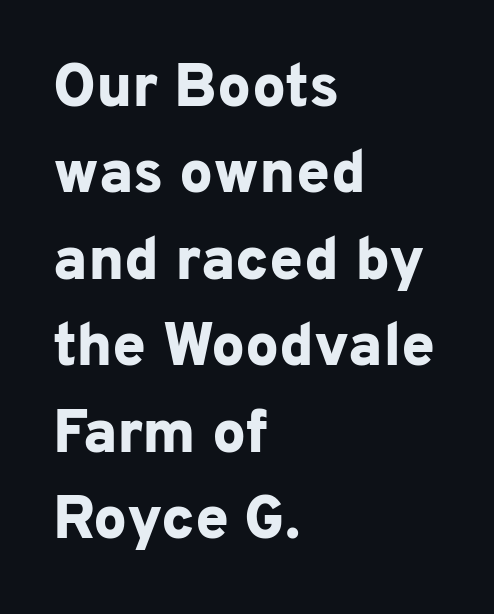
The image shows 60 px bold sans-serif type, upright; set left-aligned, normal line spacing (1.44x), normal letter spacing, not underlined; low stroke contrast and a medium x-height.
